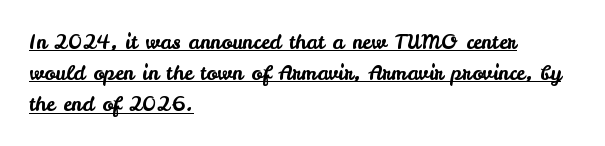
{"underline": "yes", "align": "left", "line_spacing": "normal", "line_spacing_ratio": 1.56, "letter_spacing": "normal", "letter_spacing_em": 0.0, "glyph_px": 20}
